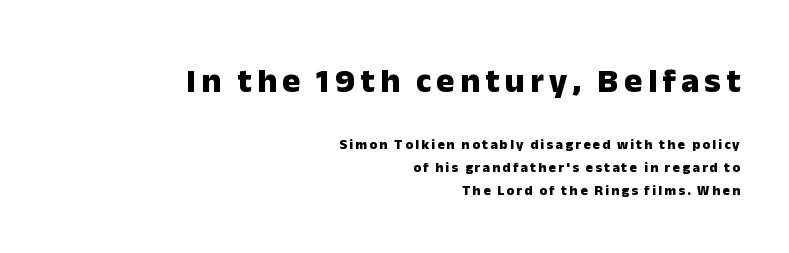
Q: Is the text bold? A: Yes.
Q: Is the text italic (slanted)? A: No, it is upright.
Q: Is the typeface a serif or a sans-serif typeface? A: Sans-serif.
Q: Is the text underlined? A: No.
Q: How is the paragraph aligned? A: Right-aligned.
Q: Is the spacing between lines tight, normal or loose? A: Normal.
Q: Which block of text is set in a larger size, the first (top) or the second (bottom)? A: The first (top) one.
Q: Width (condensed, normal, or wide)? A: Normal.
Q: Stroke contrast? A: Low.
Q: x-height? A: Medium.
Q: Monospaced? A: No.
